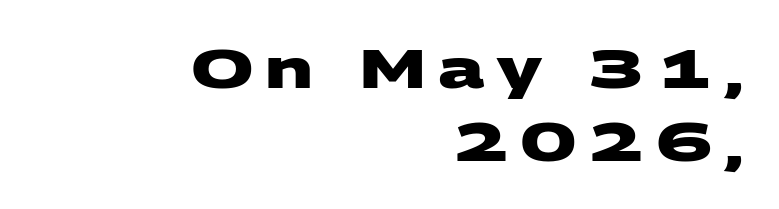
The image shows 54 px heavy, wide sans-serif type; set right-aligned, normal line spacing (1.35x), unusually wide letter spacing (+0.21 em), not underlined; medium stroke contrast and a large x-height.
